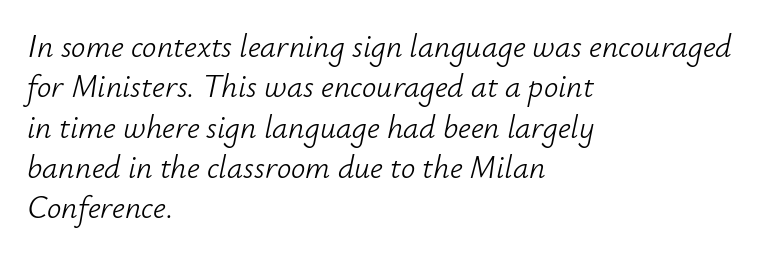
Q: Is the text bold? A: No.
Q: Is the text italic (slanted)? A: Yes, it leans right by about 12 degrees.
Q: Is the text underlined? A: No.
Q: How is the paragraph aligned? A: Left-aligned.
Q: Is the spacing between letters normal or unusually wide? A: Normal.
Q: Is the spacing between lines tight, normal or loose? A: Normal.
Q: Width (condensed, normal, or wide)? A: Normal.
Q: Stroke contrast? A: Low.
Q: x-height? A: Small.
Q: Monospaced? A: No.
